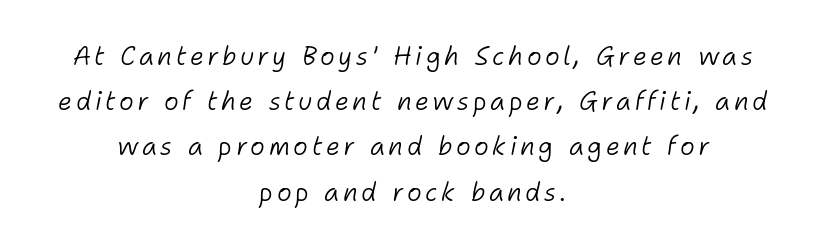
The image shows 25 px text type, italic (leaning right); set centered, line spacing 1.81x, not underlined.
